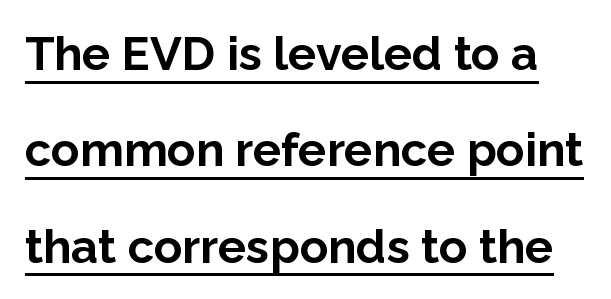
The image shows 47 px bold sans-serif type, upright; set loose line spacing (2.05x), normal letter spacing, underlined; low stroke contrast and a medium x-height.
